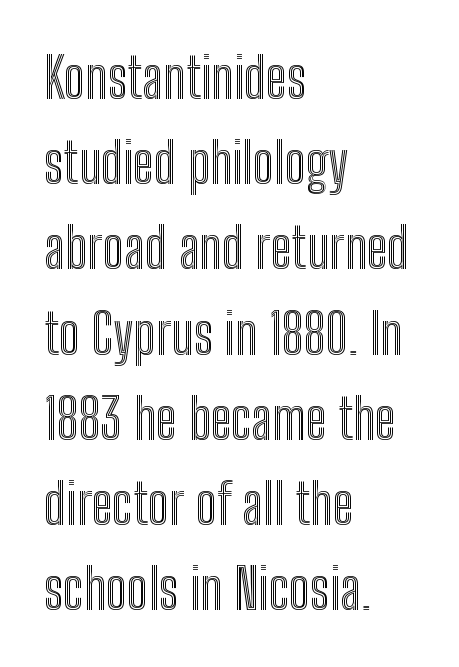
The image shows 55 px condensed type, upright; set left-aligned, normal line spacing (1.55x), normal letter spacing, not underlined; a medium x-height.
